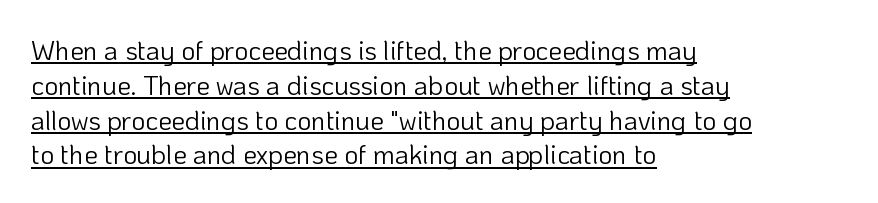
Q: Is the text bold? A: No.
Q: Is the text italic (slanted)? A: No, it is upright.
Q: Is the text underlined? A: Yes.
Q: How is the paragraph aligned? A: Left-aligned.
Q: Is the spacing between letters normal or unusually wide? A: Normal.
Q: Is the spacing between lines tight, normal or loose? A: Normal.
